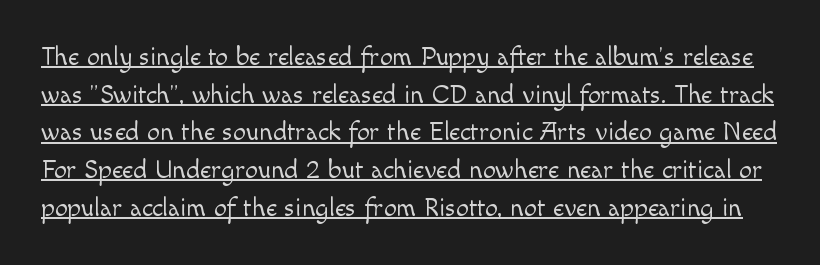
Q: Is the text bold? A: No.
Q: Is the text italic (slanted)? A: No, it is upright.
Q: Is the text underlined? A: Yes.
Q: Is the spacing between letters normal or unusually wide? A: Normal.
Q: Is the spacing between lines tight, normal or loose? A: Normal.
